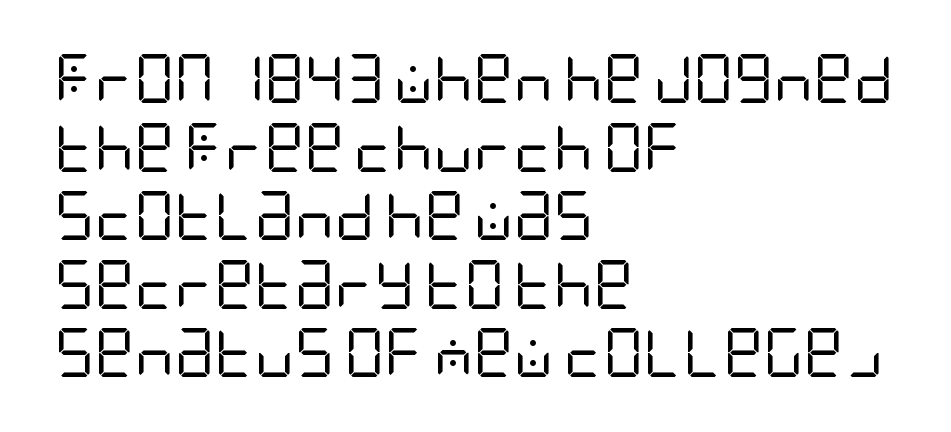
{"serif": "no", "italic": "no", "bold": "no", "weight": "regular", "width": "condensed", "stroke_contrast": "low", "x_height": "large", "underline": "no", "align": "left", "line_spacing": "normal", "line_spacing_ratio": 1.4, "letter_spacing": "normal", "letter_spacing_em": 0.0, "glyph_px": 49}
